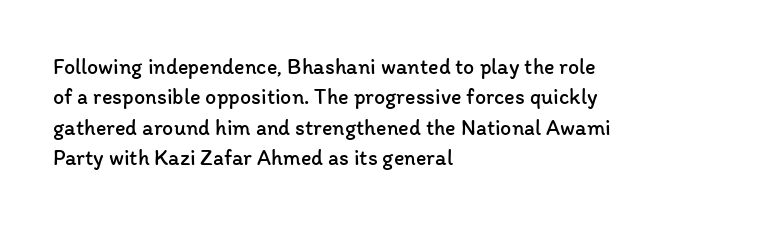
Q: Is the text bold? A: No.
Q: Is the text italic (slanted)? A: No, it is upright.
Q: Is the text underlined? A: No.
Q: How is the paragraph aligned? A: Left-aligned.
Q: Is the spacing between letters normal or unusually wide? A: Normal.
Q: Is the spacing between lines tight, normal or loose? A: Normal.
